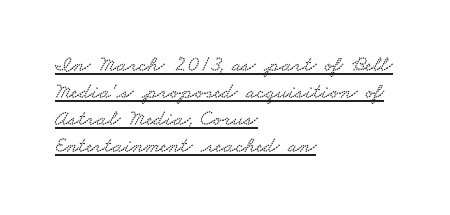
{"underline": "yes", "align": "left", "line_spacing_ratio": 1.23, "letter_spacing": "normal", "letter_spacing_em": 0.0, "glyph_px": 22}
